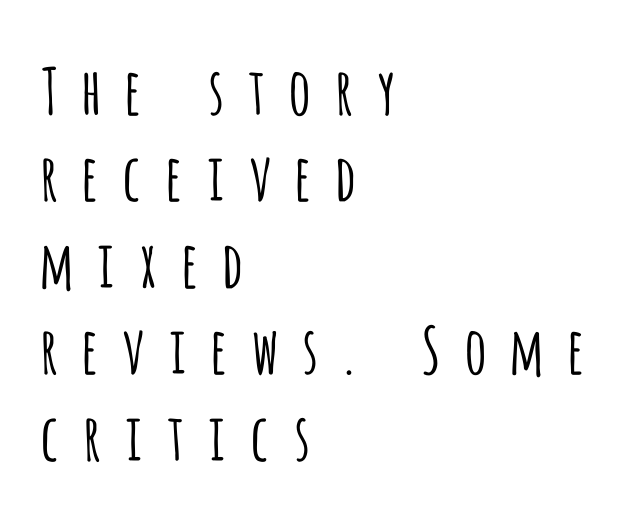
The image shows 64 px light, condensed sans-serif type, upright; set left-aligned, normal line spacing (1.35x), unusually wide letter spacing (+0.3 em), not underlined; low stroke contrast and a large x-height.
